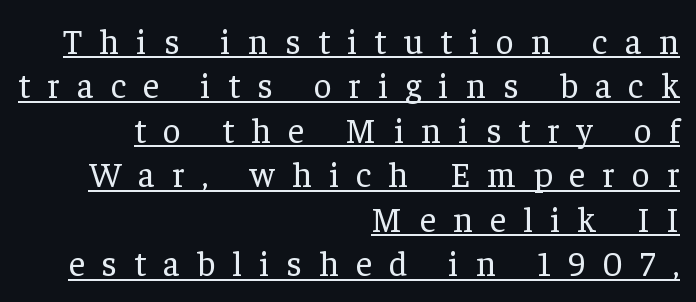
Regarding serifs, this sample has them. This sample has the flowing, uneven cadence of proportional lettering. What stands out about the letter spacing? Its width — letters are far apart. Bold? No — there's no thickening of the strokes. Ordinary non-slanted type is in use.
